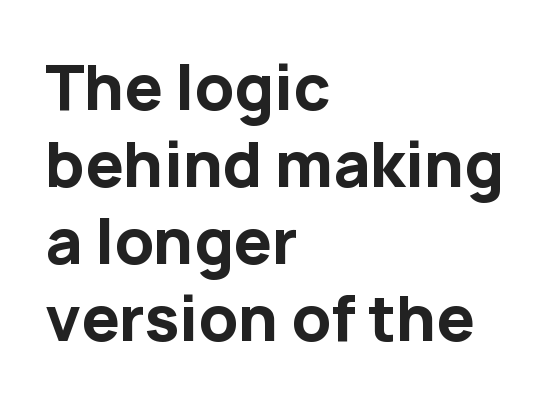
A full-strength bold gives these letters their thick strokes. The letters advance in unequal steps, a hallmark of proportional type. A classic flush-left, rag-right setting is used for this passage. Nothing sits at the stroke ends, so this counts as sans-serif.
